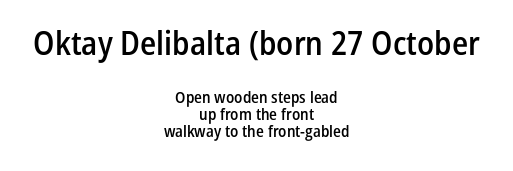
Here the designer chose a conventional face with non-uniform glyph widths. The type family on display is of the sans-serif kind. Leading: reduced. Clear beneath every line of the passage. This layout puts the oversized block above and the modest block below.
